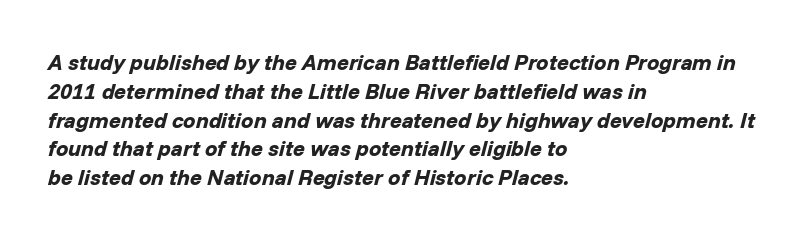
Q: Is the text bold? A: Yes.
Q: Is the text italic (slanted)? A: Yes, it leans right by about 14 degrees.
Q: Is the text underlined? A: No.
Q: How is the paragraph aligned? A: Left-aligned.
Q: Is the spacing between letters normal or unusually wide? A: Normal.
Q: Is the spacing between lines tight, normal or loose? A: Normal.
